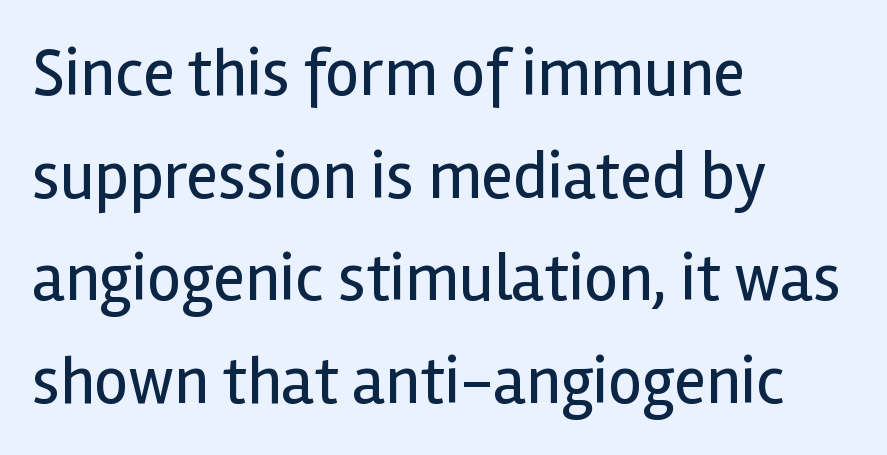
The image shows 67 px regular-weight sans-serif type, upright; set left-aligned, normal line spacing (1.53x), normal letter spacing, not underlined; a medium x-height.
